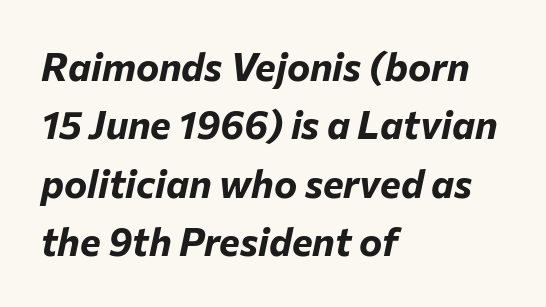
{"italic": "yes", "lean": "right", "slant_degrees": 12, "bold": "yes", "weight": "bold", "width": "normal", "stroke_contrast": "low", "x_height": "medium", "monospaced": "no", "underline": "no", "align": "left", "line_spacing": "normal", "line_spacing_ratio": 1.5, "letter_spacing": "normal", "letter_spacing_em": 0.0, "glyph_px": 39}
